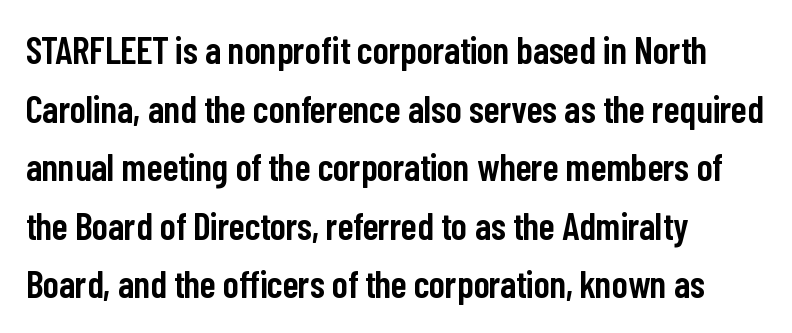
The image shows 38 px semibold, condensed sans-serif type, upright; set left-aligned, normal line spacing (1.54x), normal letter spacing, not underlined; low stroke contrast and a medium x-height.
